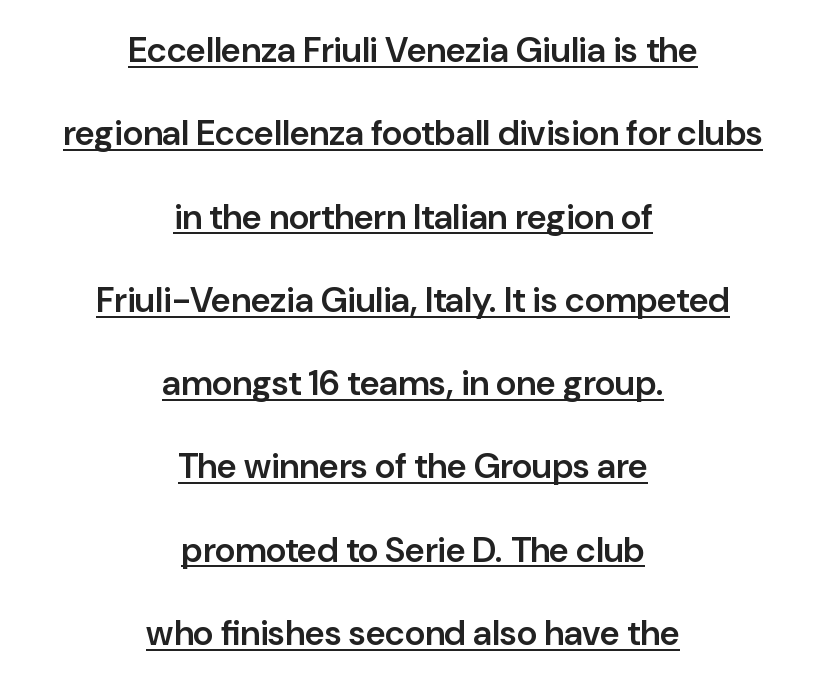
These lines stack symmetrically, like a column narrowing and widening about its center. Quick note: interline space is abundant. This is sans-serif lettering, the kind often seen on screens and signage. What decoration does the sample have? An underline. Think of a printed novel: that variable character pitch is what you see here. You can tell it's not italic because the verticals are truly vertical.
